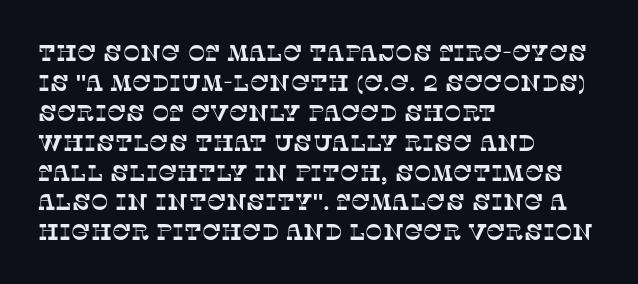
The image shows 23 px text type; set left-aligned, normal line spacing (1.3x), normal letter spacing, not underlined.
